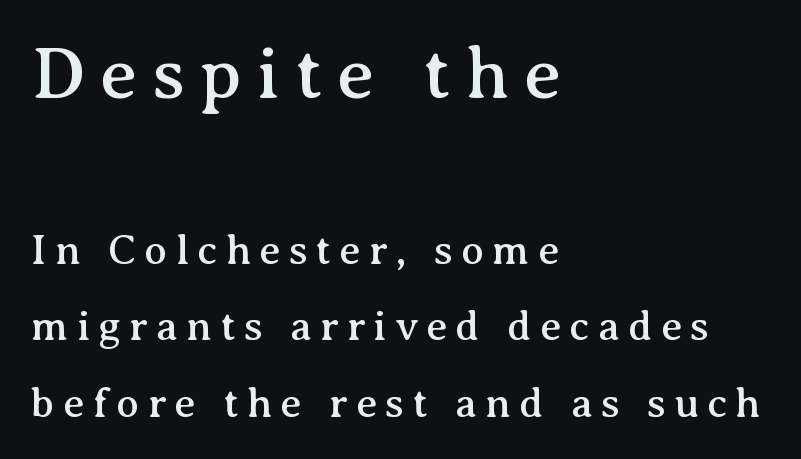
Q: Is the text italic (slanted)? A: No, it is upright.
Q: Is the typeface a serif or a sans-serif typeface? A: Serif.
Q: Is the text underlined? A: No.
Q: How is the paragraph aligned? A: Left-aligned.
Q: Is the spacing between letters normal or unusually wide? A: Unusually wide.
Q: Which block of text is set in a larger size, the first (top) or the second (bottom)? A: The first (top) one.
Q: Width (condensed, normal, or wide)? A: Normal.
Q: Stroke contrast? A: Medium.
Q: x-height? A: Medium.
Q: Monospaced? A: No.
